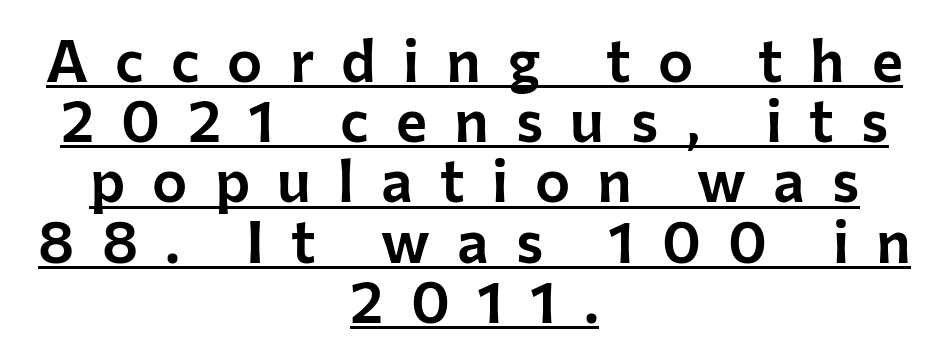
Q: Is the text italic (slanted)? A: No, it is upright.
Q: Is the typeface a serif or a sans-serif typeface? A: Sans-serif.
Q: Is the text underlined? A: Yes.
Q: How is the paragraph aligned? A: Centered.
Q: Is the spacing between letters normal or unusually wide? A: Unusually wide.
Q: Is the spacing between lines tight, normal or loose? A: Tight.
Q: Width (condensed, normal, or wide)? A: Normal.
Q: Stroke contrast? A: Low.
Q: x-height? A: Medium.
Q: Monospaced? A: No.
